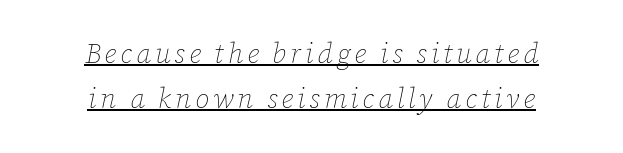
{"italic": "yes", "lean": "right", "slant_degrees": 12, "bold": "no", "weight": "thin", "width": "normal", "stroke_contrast": "low", "x_height": "medium", "monospaced": "no", "underline": "yes", "align": "center", "line_spacing": "normal", "line_spacing_ratio": 1.6, "glyph_px": 28}
